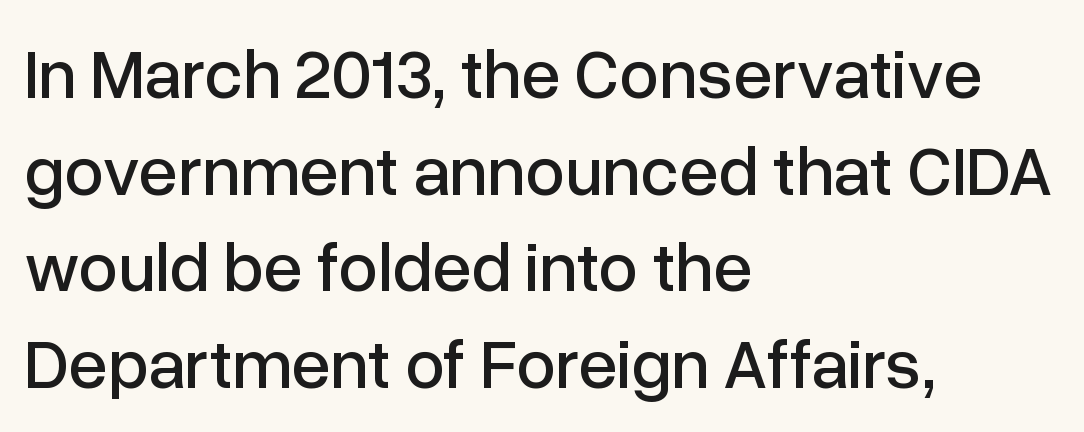
Do the characters align in a grid? No, the font is proportional. This is sans-serif lettering, the kind often seen on screens and signage. Vertical spacing — default. Rendered with straight, roman letterforms. Spacing between characters is what you'd get straight out of the box.
